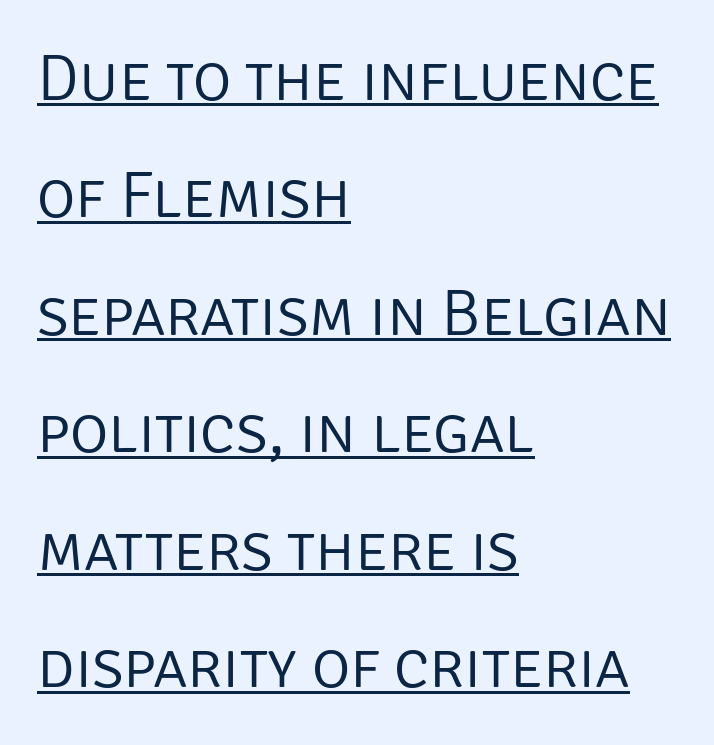
The image shows 66 px light sans-serif type, upright; set left-aligned, line spacing 1.78x, normal letter spacing, underlined; low stroke contrast and a large x-height.
